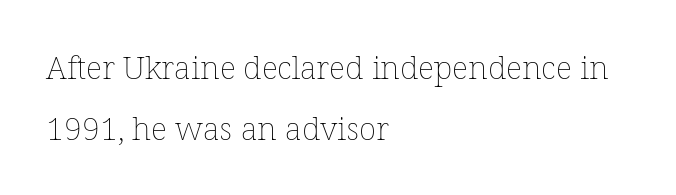
The image shows 32 px thin type, upright; set left-aligned, loose line spacing (1.9x), normal letter spacing, not underlined; low stroke contrast and a medium x-height.
